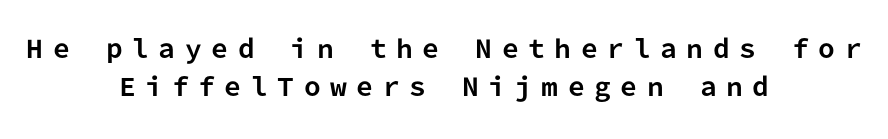
Which margin do the lines hug? Neither — every line sits in the middle. The rendering uses a bold face; every stroke is thick and dark. Has an underline been added? It has not. Leading: standard. Characters follow at a spacing far wider than the type designer built in. Unlike italic type, these characters show no tilt at all.
